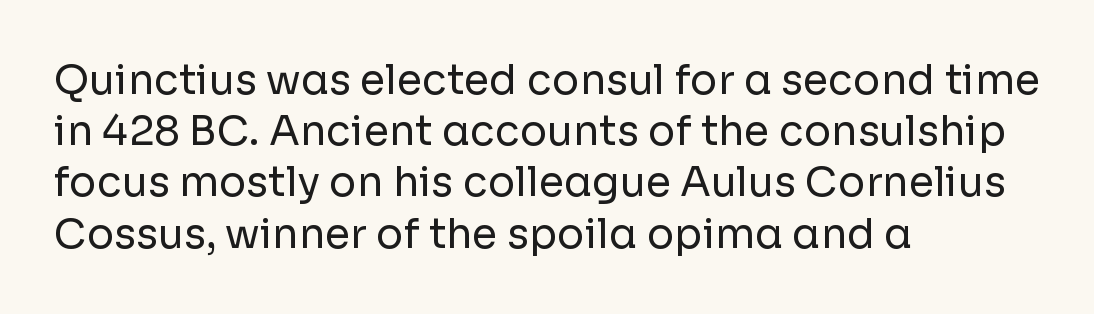
The image shows 41 px regular-weight sans-serif type, upright; set left-aligned, normal line spacing (1.25x), normal letter spacing, not underlined; low stroke contrast and a medium x-height.
